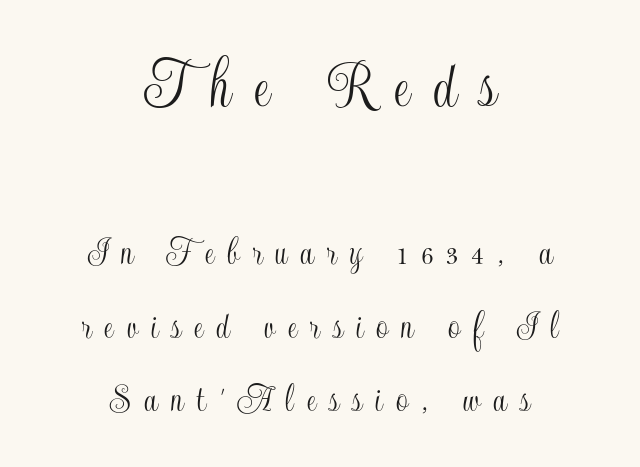
How are the letters spaced? Widely, with obvious added tracking. Every row of glyphs is offset so its center matches the block's center. Any mark beneath the type? The region is blank. Think of a printed novel: that variable character pitch is what you see here.
